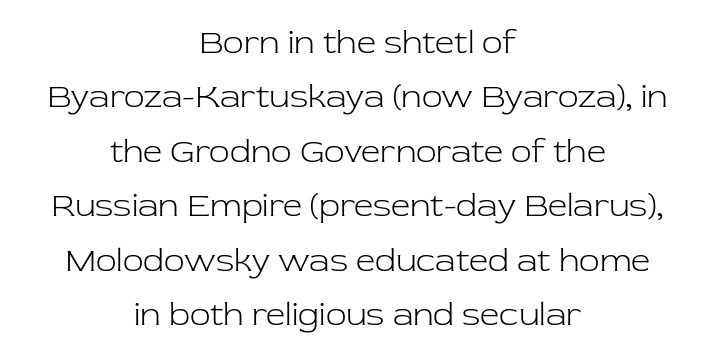
The image shows 34 px light serif type, upright; set centered, normal line spacing (1.6x), normal letter spacing, not underlined; low stroke contrast and a medium x-height.
